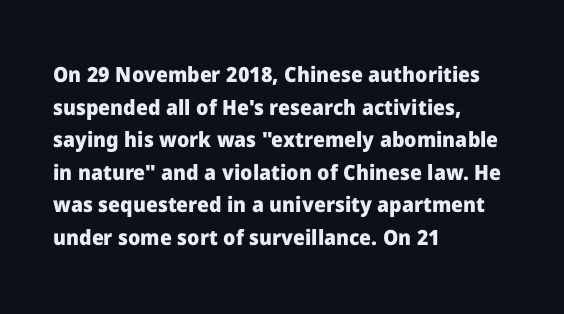
{"italic": "no", "bold": "yes", "underline": "no", "align": "left", "line_spacing": "normal", "line_spacing_ratio": 1.55, "letter_spacing": "normal", "letter_spacing_em": 0.0, "glyph_px": 21}
